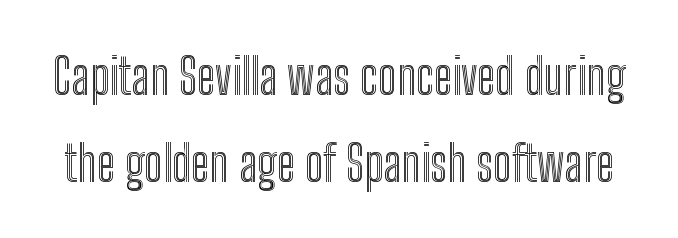
You could call the tracking neutral — neither tight nor loose. These lines were composed using upright roman letters. The baseline area is clear. Each letter keeps its own natural width here, so spacing adapts to shape.
